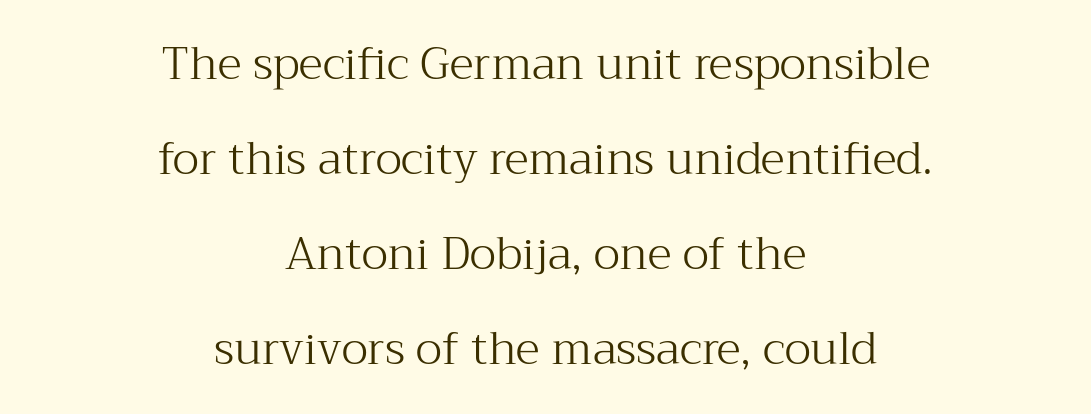
The image shows 45 px light serif type, upright; set centered, loose line spacing (2.11x), normal letter spacing, not underlined; medium stroke contrast and a medium x-height.
